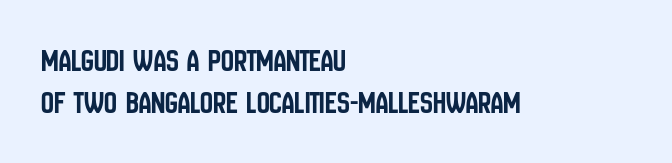
Q: Is the text italic (slanted)? A: No, it is upright.
Q: Is the typeface a serif or a sans-serif typeface? A: Sans-serif.
Q: Is the text underlined? A: No.
Q: How is the paragraph aligned? A: Left-aligned.
Q: Is the spacing between letters normal or unusually wide? A: Normal.
Q: Is the spacing between lines tight, normal or loose? A: Normal.
Q: Width (condensed, normal, or wide)? A: Condensed.
Q: Stroke contrast? A: Low.
Q: x-height? A: Large.
Q: Monospaced? A: No.
